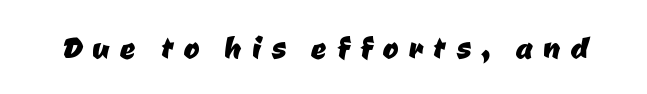
Spacing verdict: proportional, widths tailored to each character. Honestly, the letter spacing is so wide it's the main thing you notice. Is this a sans? Yes — the strokes have no serifs. The zone under the glyphs is completely vacant.
